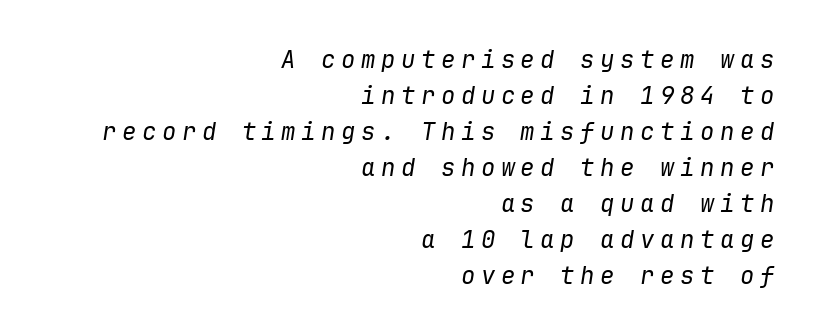
Emphasis-style slanted type is in use. Line endings align vertically; line beginnings do not. The type is letterspaced generously, with wide tracking. Each new line begins a customary step beneath the previous one.
